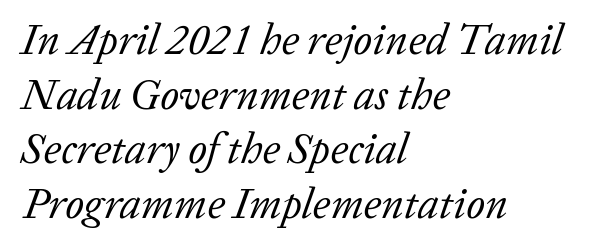
Q: Is the text bold? A: No.
Q: Is the text italic (slanted)? A: Yes, it leans right by about 20 degrees.
Q: Is the typeface a serif or a sans-serif typeface? A: Serif.
Q: Is the text underlined? A: No.
Q: How is the paragraph aligned? A: Left-aligned.
Q: Is the spacing between letters normal or unusually wide? A: Normal.
Q: Is the spacing between lines tight, normal or loose? A: Normal.
Q: Width (condensed, normal, or wide)? A: Normal.
Q: Stroke contrast? A: Low.
Q: x-height? A: Medium.
Q: Monospaced? A: No.
